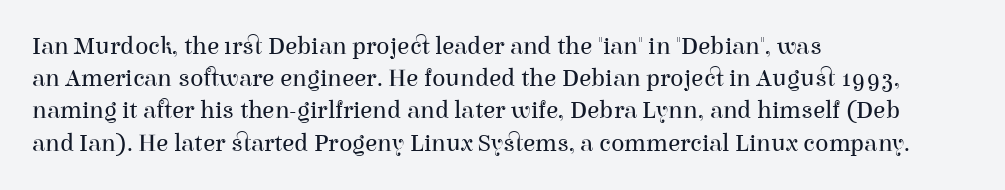
{"italic": "no", "bold": "no", "underline": "no", "align": "left", "line_spacing": "normal", "line_spacing_ratio": 1.29, "letter_spacing": "normal", "letter_spacing_em": 0.0, "glyph_px": 25}
